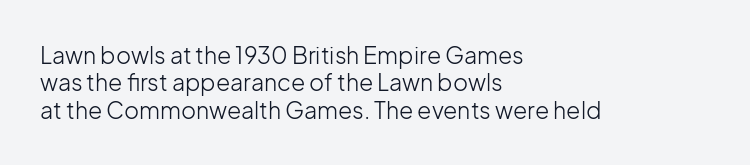
{"italic": "no", "bold": "no", "underline": "no", "align": "left", "line_spacing_ratio": 1.19, "letter_spacing": "normal", "letter_spacing_em": 0.0, "glyph_px": 23}
